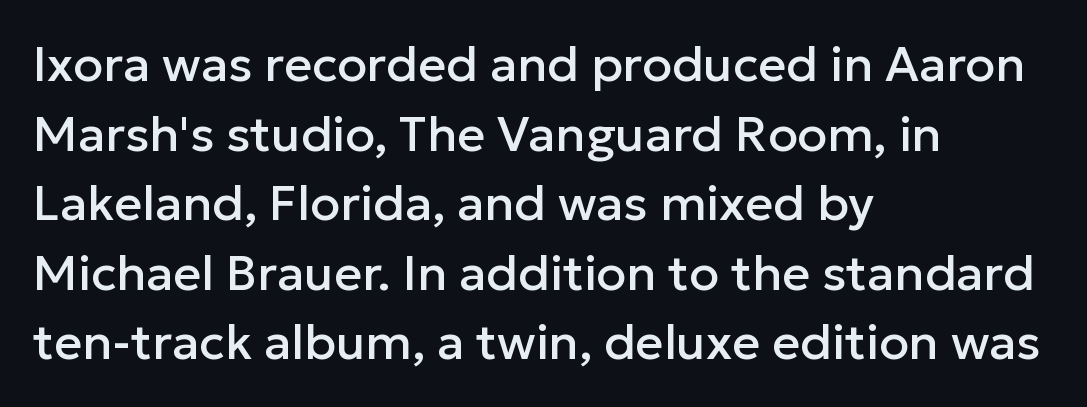
The image shows 49 px sans-serif type, upright; set left-aligned, normal line spacing (1.42x), normal letter spacing, not underlined; low stroke contrast and a medium x-height.
